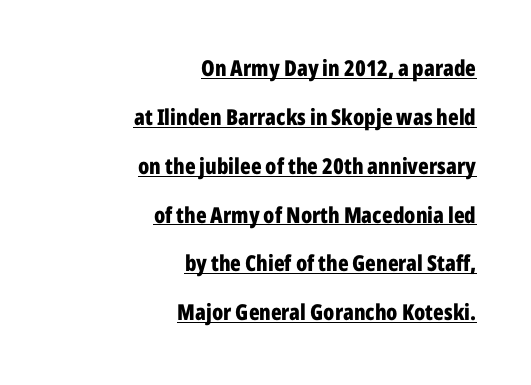
{"italic": "no", "bold": "yes", "underline": "yes", "align": "right", "line_spacing": "loose", "line_spacing_ratio": 2.22, "letter_spacing": "normal", "letter_spacing_em": 0.0, "glyph_px": 22}
